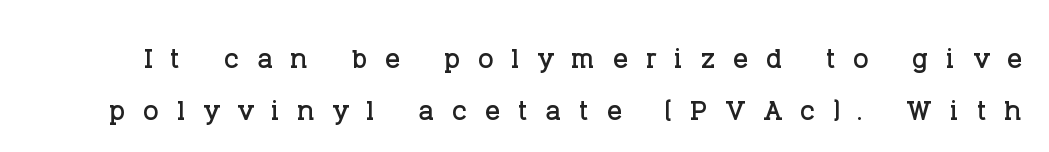
Q: Is the text italic (slanted)? A: No, it is upright.
Q: Is the typeface a serif or a sans-serif typeface? A: Serif.
Q: Is the text underlined? A: No.
Q: Is the spacing between letters normal or unusually wide? A: Unusually wide.
Q: Is the spacing between lines tight, normal or loose? A: Normal.
Q: Width (condensed, normal, or wide)? A: Normal.
Q: Stroke contrast? A: Low.
Q: x-height? A: Large.
Q: Monospaced? A: No.
